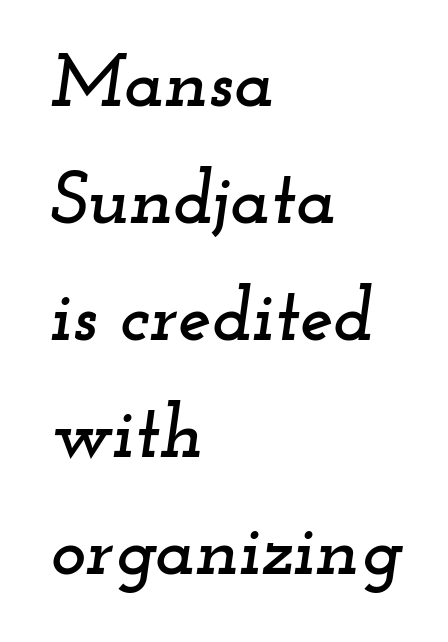
The image shows 75 px wide serif type, italic (leaning right); set left-aligned, normal line spacing (1.56x), normal letter spacing, not underlined; low stroke contrast and a small x-height.
